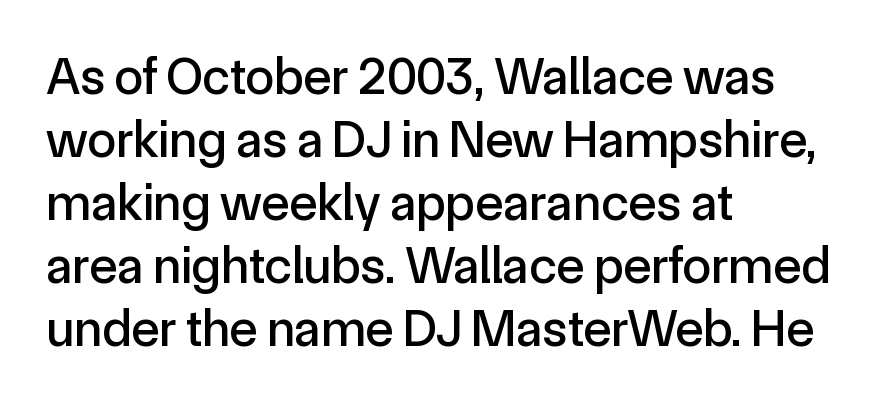
The letters stand straight up with perfectly vertical stems. These lines keep a tight, regular rhythm from letter to letter. The specimen omits any rule beneath the text block's lines. Letterform terminals end flat and unadorned throughout the passage. The face used here is proportionally spaced, like ordinary book or web type. Alignment: flush left.
